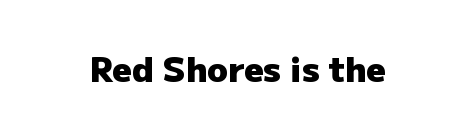
The type sits square on the baseline with zero lean. The face used here has the dense, thick strokes of a bold. Descenders hang freely into open space. The passage shown has conventional tracking throughout. The type family on display is of the sans-serif kind. Think of a printed novel: that variable character pitch is what you see here.
